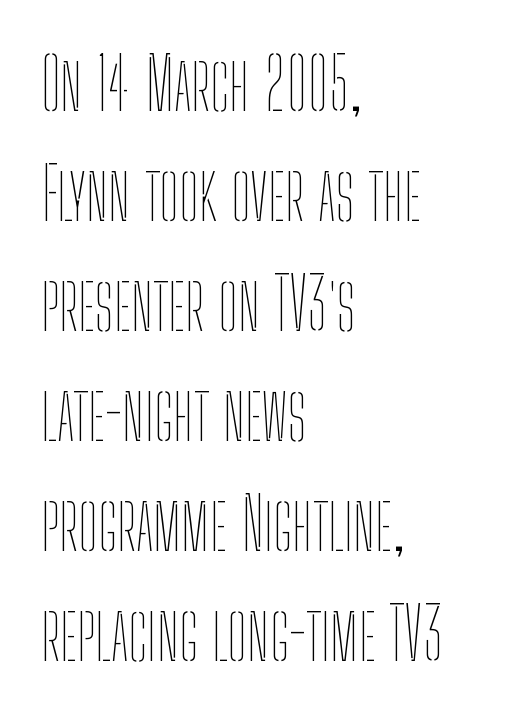
{"italic": "no", "bold": "no", "weight": "thin", "width": "condensed", "stroke_contrast": "low", "x_height": "medium", "monospaced": "no", "underline": "no", "align": "left", "line_spacing": "normal", "line_spacing_ratio": 1.55, "letter_spacing": "normal", "letter_spacing_em": 0.0, "glyph_px": 71}
